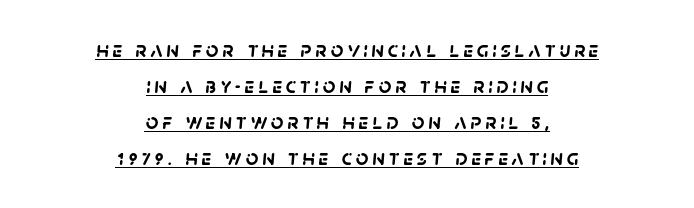
Quick note: underline on. Heavy, bold letterforms. The block of text has a typical density, with ordinary space between rows. The typesetter chose a symmetrical, centered arrangement here.
